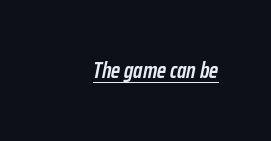
In designer terms, the underline attribute is active on this setting. Inter-character spacing is left at the font's built-in metrics. A fair bit of extra ink — the face is semibold, not bold. Observe the lean: these are italic letterforms.
